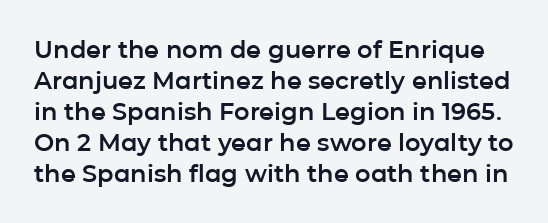
{"italic": "no", "underline": "no", "line_spacing": "normal", "line_spacing_ratio": 1.29, "letter_spacing": "normal", "letter_spacing_em": 0.0, "glyph_px": 24}
